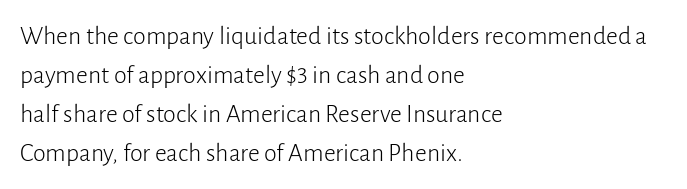
Q: Is the text bold? A: No.
Q: Is the text italic (slanted)? A: No, it is upright.
Q: Is the text underlined? A: No.
Q: How is the paragraph aligned? A: Left-aligned.
Q: Is the spacing between letters normal or unusually wide? A: Normal.
Q: Is the spacing between lines tight, normal or loose? A: Normal.
